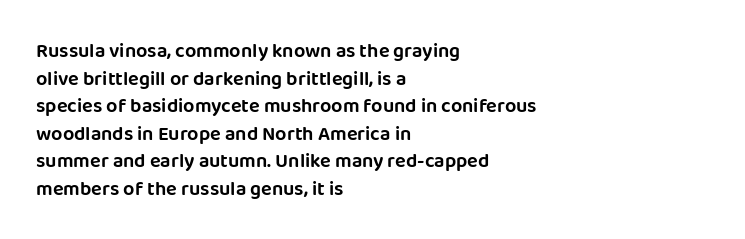
The block of text has a typical density, with ordinary space between rows. The letters stand straight up with perfectly vertical stems. Line starts are locked; line ends wander. Between one letter and the next there's only the usual sliver of space. Type without underlining.
